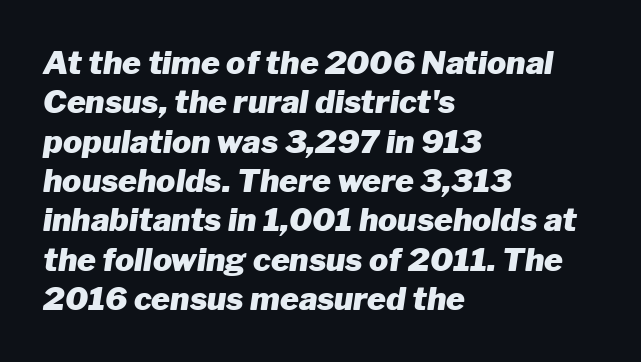
The image shows 32 px heavy type, italic (leaning right); set left-aligned, line spacing 1.23x, normal letter spacing, not underlined; low stroke contrast and a medium x-height.
